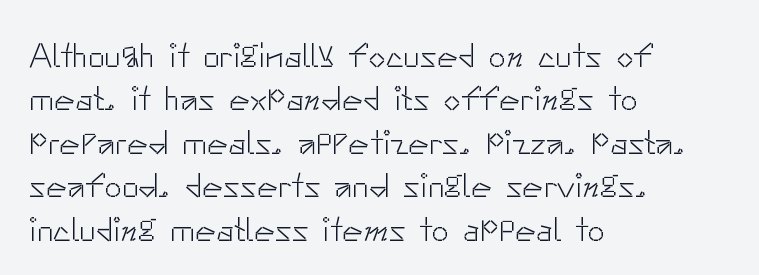
The face used here is proportionally spaced, like ordinary book or web type. The strokes are not fattened; the text isn't bold. Does the lettering tilt? It doesn't — this is upright. Default kerning and tracking; the words read as compact shapes.
